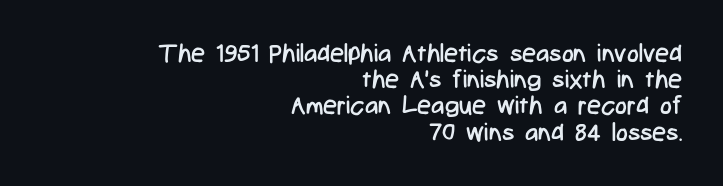
This rendering uses right alignment, leaving the left contour irregular. Italic? Not at all — the glyphs are vertical. Reading down the column, the eye jumps only a short way to each next line. The space beneath each line is pristine and unruled.
